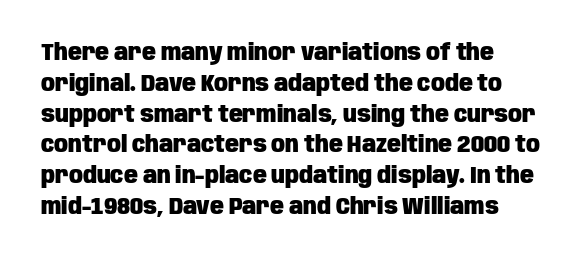
The image shows 23 px bold type, upright; set left-aligned, normal line spacing (1.34x), normal letter spacing, not underlined.
